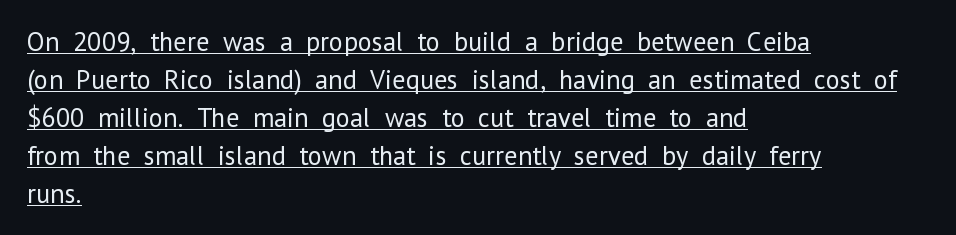
Q: Is the text bold? A: No.
Q: Is the text italic (slanted)? A: No, it is upright.
Q: Is the text underlined? A: Yes.
Q: How is the paragraph aligned? A: Left-aligned.
Q: Is the spacing between letters normal or unusually wide? A: Normal.
Q: Is the spacing between lines tight, normal or loose? A: Normal.
